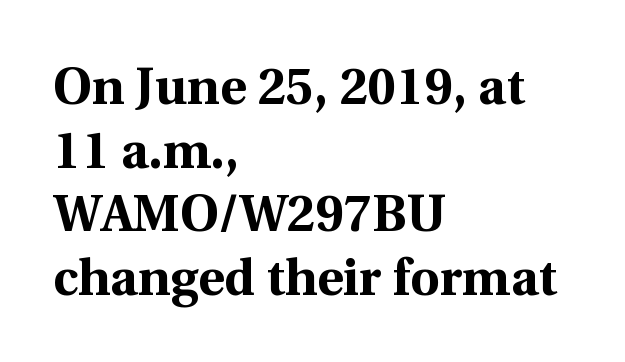
Q: Is the text bold? A: Yes.
Q: Is the text italic (slanted)? A: No, it is upright.
Q: Is the typeface a serif or a sans-serif typeface? A: Serif.
Q: Is the text underlined? A: No.
Q: How is the paragraph aligned? A: Left-aligned.
Q: Is the spacing between letters normal or unusually wide? A: Normal.
Q: Is the spacing between lines tight, normal or loose? A: Normal.
Q: Width (condensed, normal, or wide)? A: Normal.
Q: x-height? A: Medium.
Q: Monospaced? A: No.
